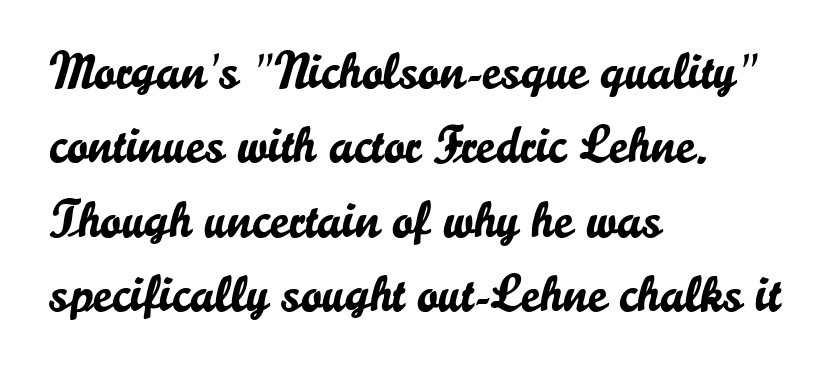
{"serif": "no", "width": "normal", "stroke_contrast": "low", "x_height": "small", "monospaced": "no", "underline": "no", "align": "left", "line_spacing": "normal", "line_spacing_ratio": 1.43, "letter_spacing": "normal", "letter_spacing_em": 0.0, "glyph_px": 52}
